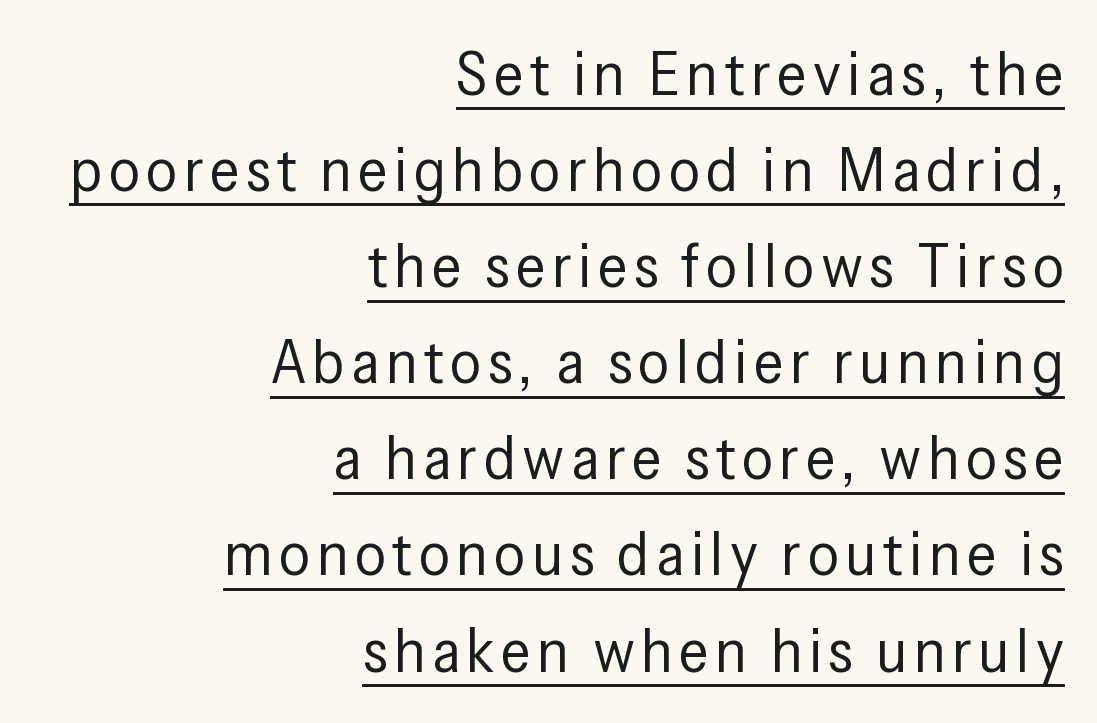
Q: Is the text bold? A: No.
Q: Is the text italic (slanted)? A: No, it is upright.
Q: Is the typeface a serif or a sans-serif typeface? A: Sans-serif.
Q: Is the text underlined? A: Yes.
Q: How is the paragraph aligned? A: Right-aligned.
Q: Is the spacing between lines tight, normal or loose? A: Normal.
Q: Width (condensed, normal, or wide)? A: Condensed.
Q: Stroke contrast? A: Low.
Q: x-height? A: Medium.
Q: Monospaced? A: No.
